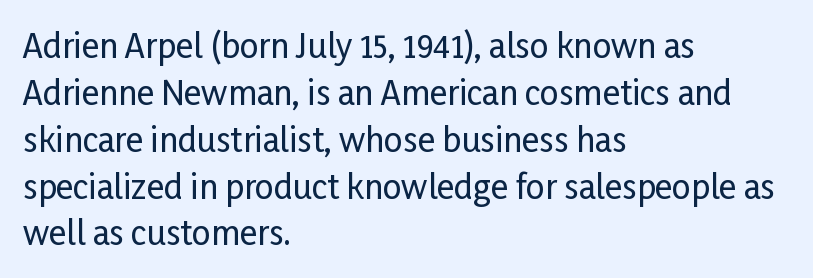
The gap between lines stays unmarked. These lines are set flush left with a ragged right edge. Summary of vertical rhythm: regular, with standard interline spacing. Think of a printed novel: that variable character pitch is what you see here.
